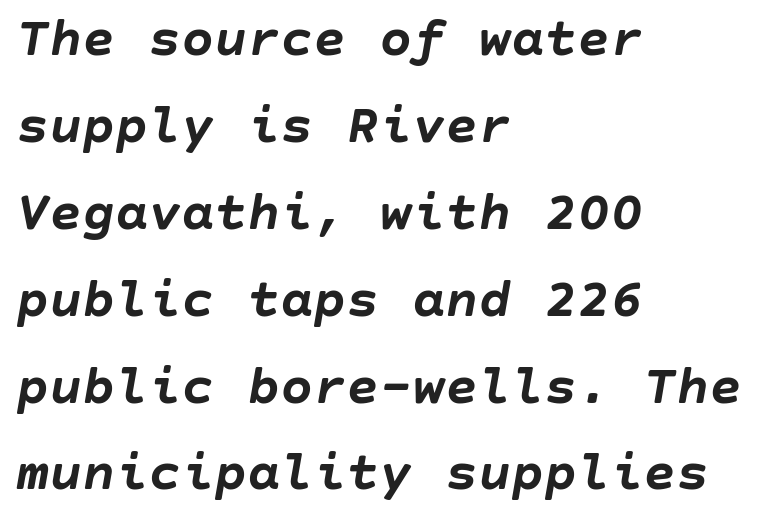
{"italic": "yes", "lean": "right", "slant_degrees": 10, "bold": "yes", "weight": "semibold", "width": "normal", "stroke_contrast": "low", "x_height": "large", "underline": "no", "align": "left", "line_spacing": "normal", "line_spacing_ratio": 1.58, "letter_spacing": "normal", "letter_spacing_em": 0.0, "glyph_px": 55}
